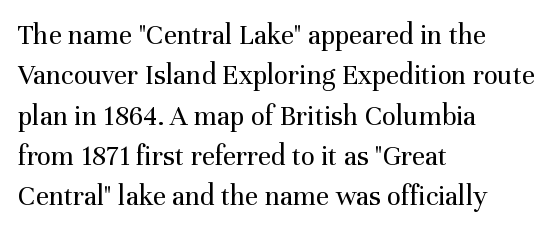
Just letters on the line, the space beneath them empty. Each word holds together tightly as a unit, with standard inter-letter gaps. These lines are rendered in a variable-pitch font. What's the leading like? Ordinary, nothing unusual. Stem width sits at or under what a default text font uses.
